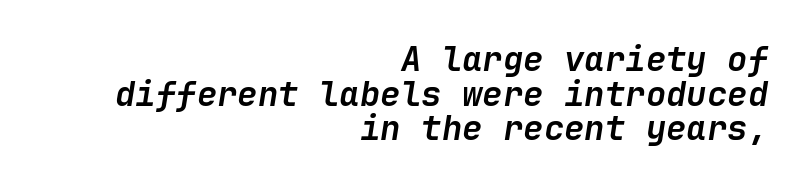
Pretty heavy lettering here — definitely bold. Rendered with sloped, italic letterforms. This rendering uses right alignment, leaving the left contour irregular. How are the letters spaced? Ordinarily, with no added tracking. The string is rendered with underlining switched off. Closely set lines give the paragraph a compact silhouette.
